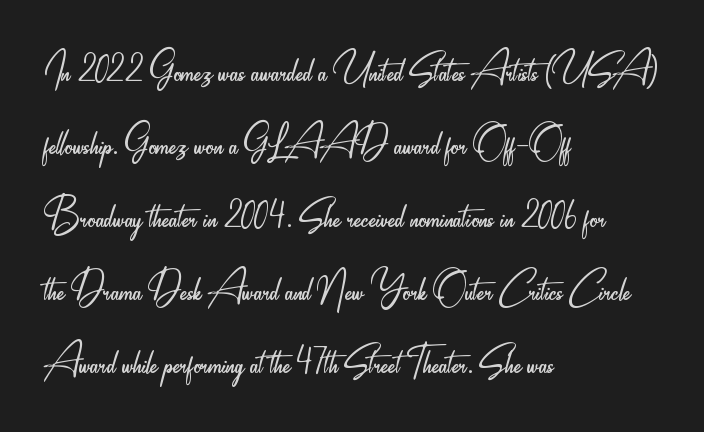
The image shows 51 px light, condensed sans-serif type; set left-aligned, normal line spacing (1.43x), normal letter spacing, not underlined; low stroke contrast and a small x-height.
